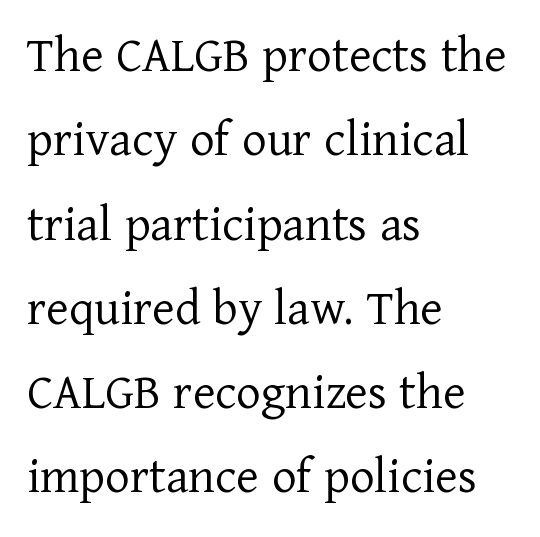
Q: Is the text bold? A: No.
Q: Is the text italic (slanted)? A: No, it is upright.
Q: Is the typeface a serif or a sans-serif typeface? A: Serif.
Q: Is the text underlined? A: No.
Q: How is the paragraph aligned? A: Left-aligned.
Q: Is the spacing between letters normal or unusually wide? A: Normal.
Q: Is the spacing between lines tight, normal or loose? A: Normal.
Q: Width (condensed, normal, or wide)? A: Normal.
Q: Stroke contrast? A: Low.
Q: x-height? A: Medium.
Q: Monospaced? A: No.
